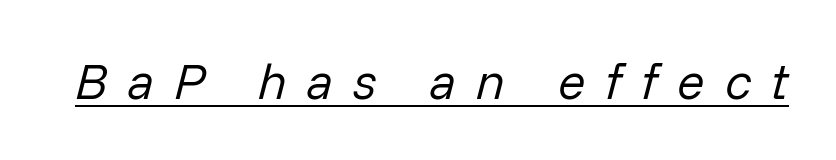
{"italic": "yes", "lean": "right", "slant_degrees": 14, "bold": "no", "weight": "regular", "width": "normal", "stroke_contrast": "low", "x_height": "medium", "monospaced": "no", "underline": "yes", "letter_spacing": "wide", "letter_spacing_em": 0.39, "glyph_px": 51}
